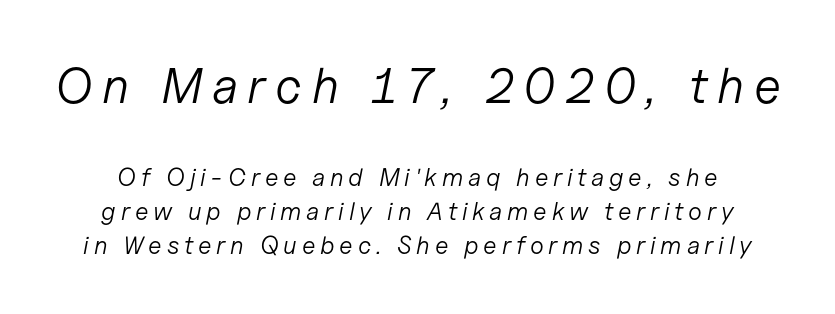
The image shows 50 px light type, italic (leaning right); set normal line spacing (1.35x), not underlined; the first (top) block is 2.0x larger; low stroke contrast and a medium x-height.
